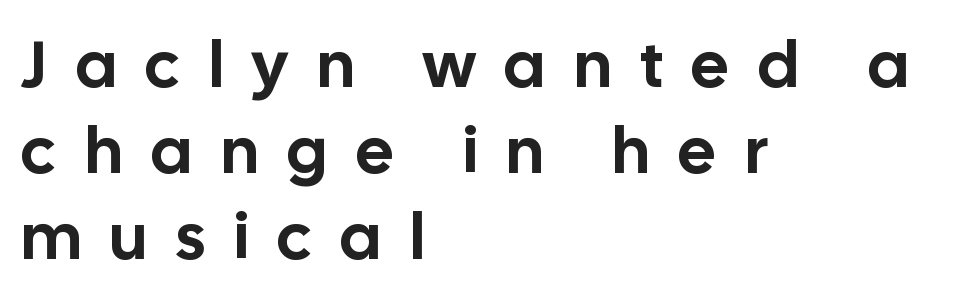
The image shows 66 px sans-serif type, upright; set left-aligned, normal line spacing (1.3x), unusually wide letter spacing (+0.44 em), not underlined; low stroke contrast and a medium x-height.
